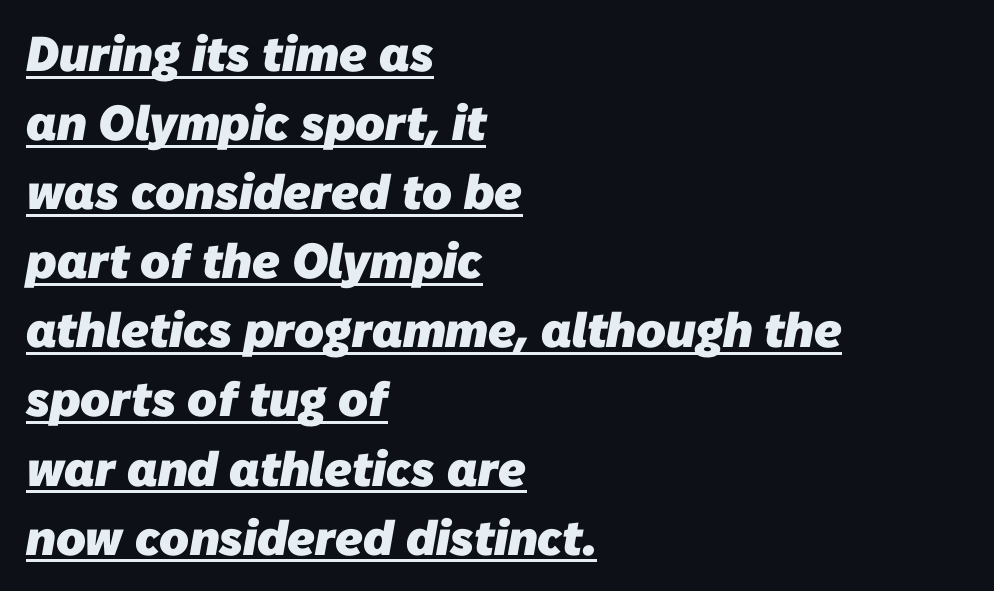
Short note: letters normally spaced. Students, this is bold: see how much ink each stroke carries. If you drew a ruler down the left edge, every line would touch it. Compared with typical paragraphs, the rows here are spaced about the same.
